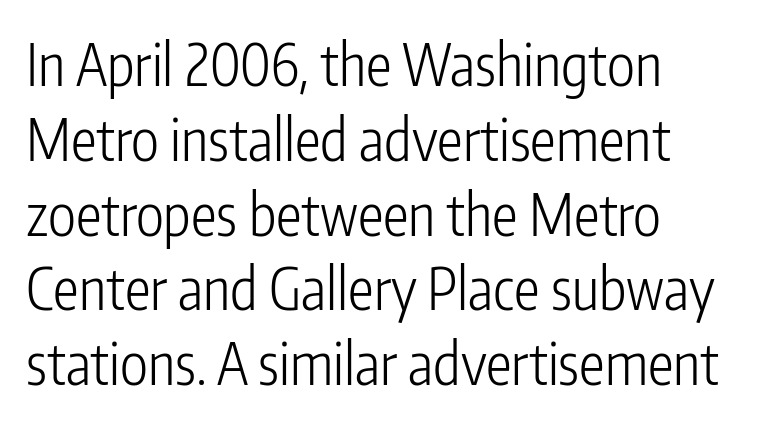
{"serif": "no", "italic": "no", "bold": "no", "weight": "light", "width": "condensed", "stroke_contrast": "low", "x_height": "medium", "monospaced": "no", "underline": "no", "align": "left", "line_spacing": "normal", "line_spacing_ratio": 1.29, "letter_spacing": "normal", "letter_spacing_em": 0.0, "glyph_px": 58}
